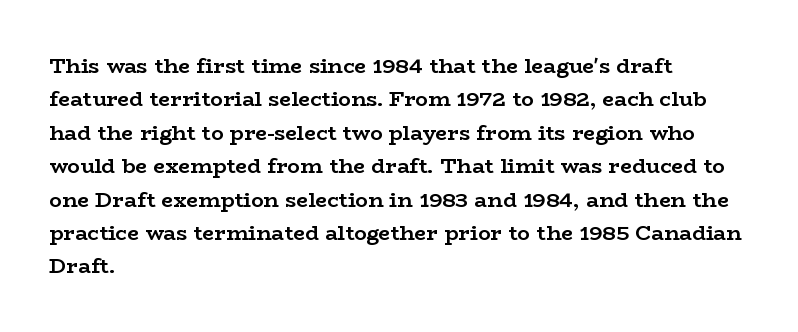
Q: Is the text bold? A: Yes.
Q: Is the text italic (slanted)? A: No, it is upright.
Q: Is the text underlined? A: No.
Q: How is the paragraph aligned? A: Left-aligned.
Q: Is the spacing between letters normal or unusually wide? A: Normal.
Q: Is the spacing between lines tight, normal or loose? A: Normal.
